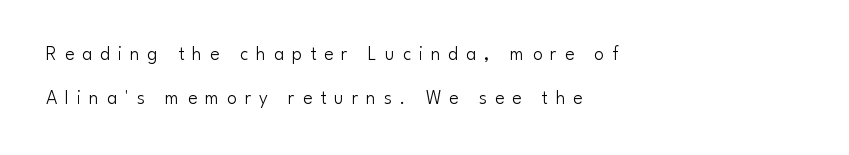
{"italic": "no", "bold": "no", "underline": "no", "align": "left", "line_spacing": "loose", "line_spacing_ratio": 2.19, "letter_spacing": "wide", "letter_spacing_em": 0.39, "glyph_px": 20}
